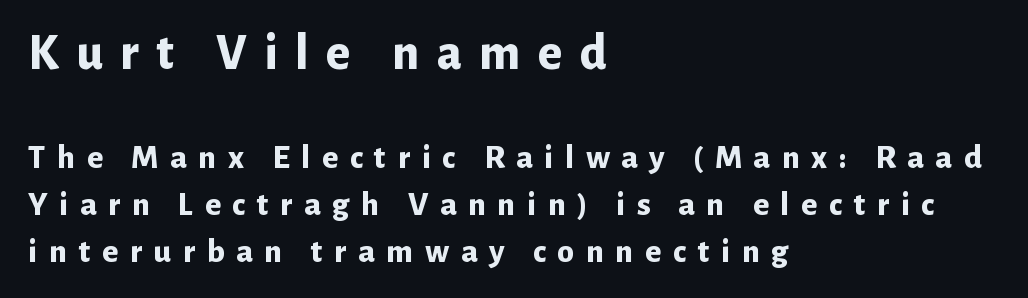
The image shows 51 px bold sans-serif type, upright; set left-aligned, normal line spacing (1.39x), unusually wide letter spacing (+0.34 em), not underlined; the first (top) block is 1.5x larger; low stroke contrast and a medium x-height.
